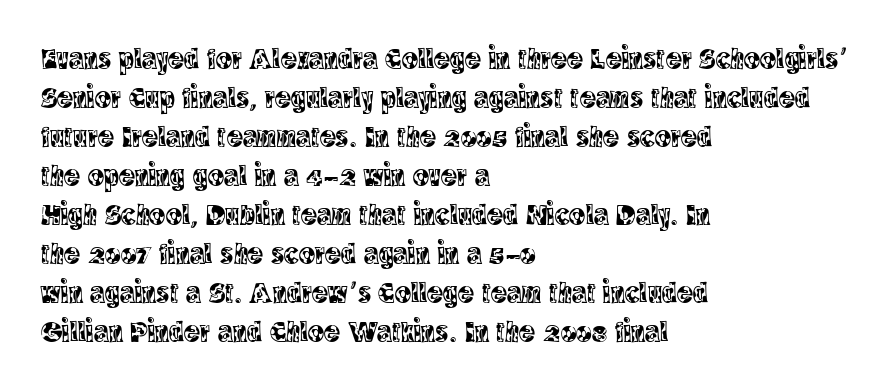
Q: Is the text italic (slanted)? A: No, it is upright.
Q: Is the typeface a serif or a sans-serif typeface? A: Serif.
Q: Is the text underlined? A: No.
Q: How is the paragraph aligned? A: Left-aligned.
Q: Is the spacing between letters normal or unusually wide? A: Normal.
Q: Is the spacing between lines tight, normal or loose? A: Normal.
Q: Width (condensed, normal, or wide)? A: Condensed.
Q: x-height? A: Large.
Q: Monospaced? A: No.
